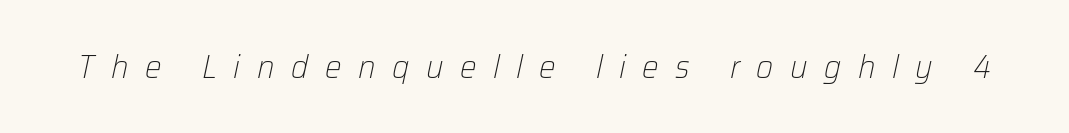
Type without underlining. Inter-character spacing is expanded well beyond the font's built-in metrics. Observe the lean: these are italic letterforms. Weight: in the light-to-regular range.
